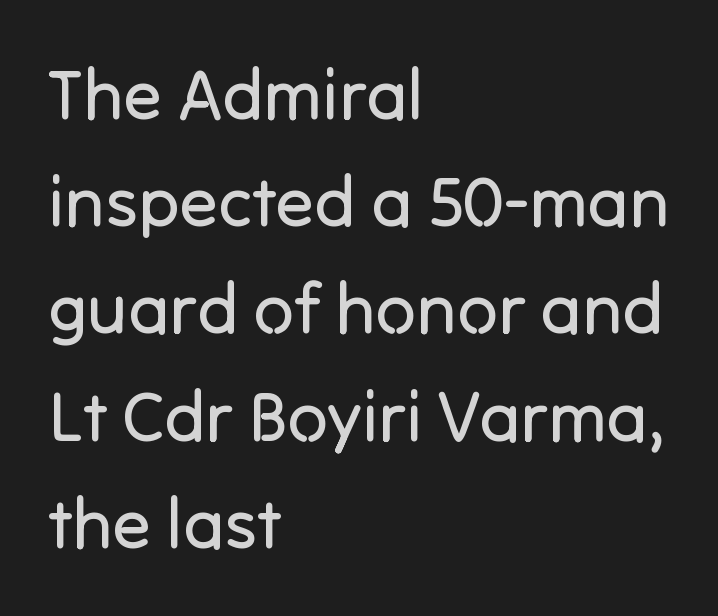
Check the space under the baseline: it is left empty. A typesetter would call this proportional, since set widths differ per character. The font is comparable to plain body text, perhaps lighter. The leading is moderate, giving the passage an even texture. The letters stand upright; this is a roman face. All the whitespace from short lines collects on the right.
